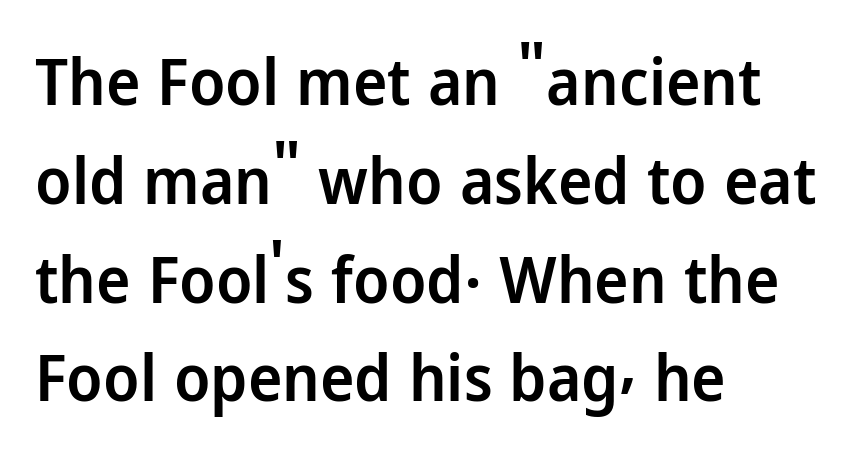
The paragraph shown leans on its left margin. Decoration check: the copy has no underline. Characters follow at the spacing the type designer built in. Think of a printed novel: that variable character pitch is what you see here.
